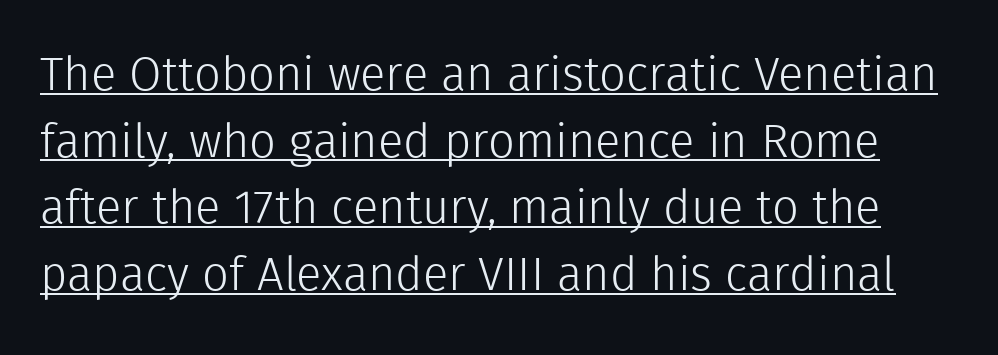
The image shows 47 px light sans-serif type, upright; set normal line spacing (1.42x), normal letter spacing, underlined; a medium x-height.
